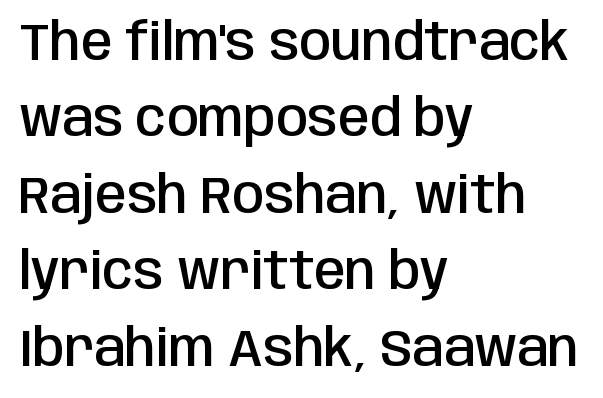
Q: Is the text bold? A: Semi-bold.
Q: Is the text italic (slanted)? A: No, it is upright.
Q: Is the typeface a serif or a sans-serif typeface? A: Sans-serif.
Q: Is the text underlined? A: No.
Q: How is the paragraph aligned? A: Left-aligned.
Q: Is the spacing between letters normal or unusually wide? A: Normal.
Q: Is the spacing between lines tight, normal or loose? A: Normal.
Q: Width (condensed, normal, or wide)? A: Condensed.
Q: Stroke contrast? A: Low.
Q: x-height? A: Large.
Q: Monospaced? A: No.
